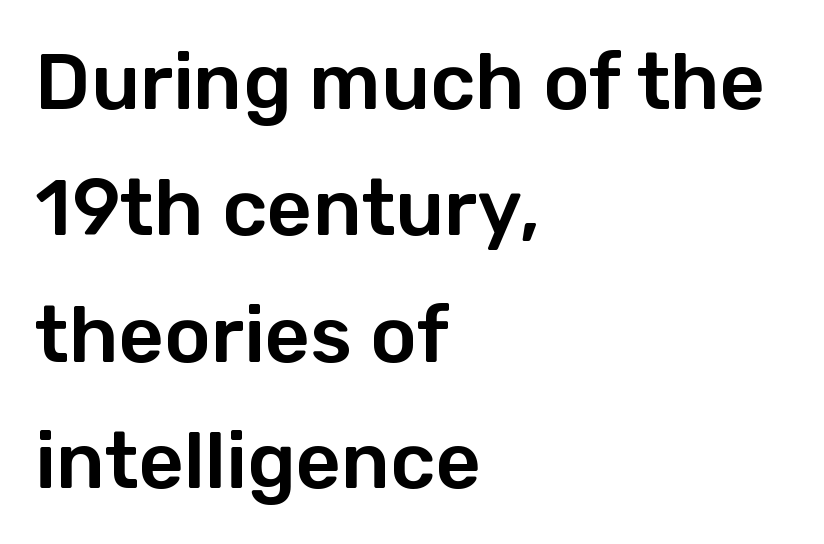
{"serif": "no", "italic": "no", "width": "normal", "stroke_contrast": "low", "x_height": "medium", "monospaced": "no", "underline": "no", "align": "left", "line_spacing": "normal", "line_spacing_ratio": 1.6, "letter_spacing": "normal", "letter_spacing_em": 0.0, "glyph_px": 79}
